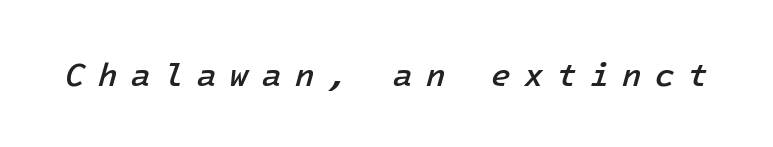
{"italic": "yes", "lean": "right", "slant_degrees": 16, "bold": "semi", "weight": "semibold", "width": "normal", "stroke_contrast": "low", "x_height": "medium", "underline": "no", "letter_spacing": "wide", "letter_spacing_em": 0.41, "glyph_px": 32}
